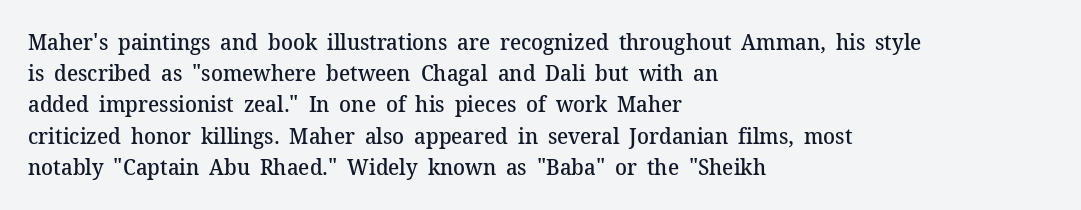
The image shows 22 px text type, upright; set left-aligned, normal line spacing (1.42x), normal letter spacing, not underlined.
